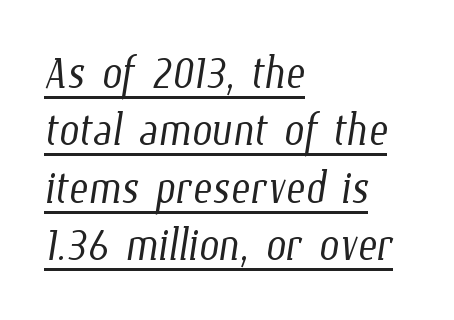
These lines huddle together more closely than default settings would place them. The gaps between neighbouring characters are ordinary and unremarkable. Notice how the passage keeps a crisp vertical edge on the left only. The face used here appears with an underline applied.
